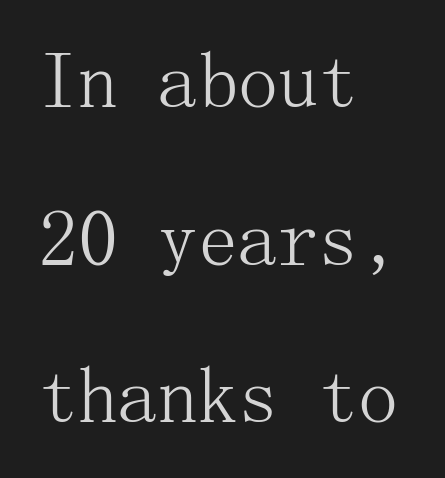
Q: Is the text bold? A: No.
Q: Is the text italic (slanted)? A: No, it is upright.
Q: Is the typeface a serif or a sans-serif typeface? A: Serif.
Q: Is the text underlined? A: No.
Q: How is the paragraph aligned? A: Left-aligned.
Q: Is the spacing between letters normal or unusually wide? A: Normal.
Q: Is the spacing between lines tight, normal or loose? A: Loose.
Q: Width (condensed, normal, or wide)? A: Normal.
Q: Stroke contrast? A: Medium.
Q: x-height? A: Medium.
